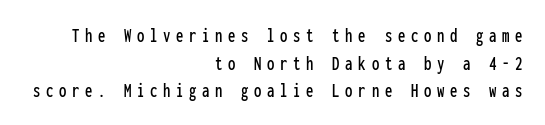
Q: Is the text italic (slanted)? A: No, it is upright.
Q: Is the text underlined? A: No.
Q: How is the paragraph aligned? A: Right-aligned.
Q: Is the spacing between letters normal or unusually wide? A: Unusually wide.
Q: Is the spacing between lines tight, normal or loose? A: Normal.
